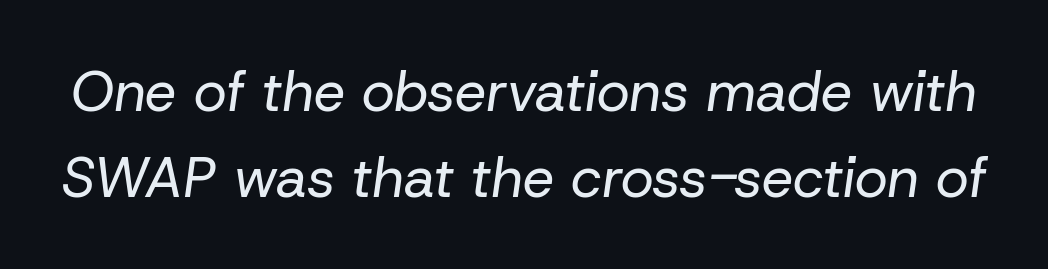
The image shows 56 px regular-weight type, italic (leaning right); set normal line spacing (1.53x), normal letter spacing, not underlined; low stroke contrast and a medium x-height.
